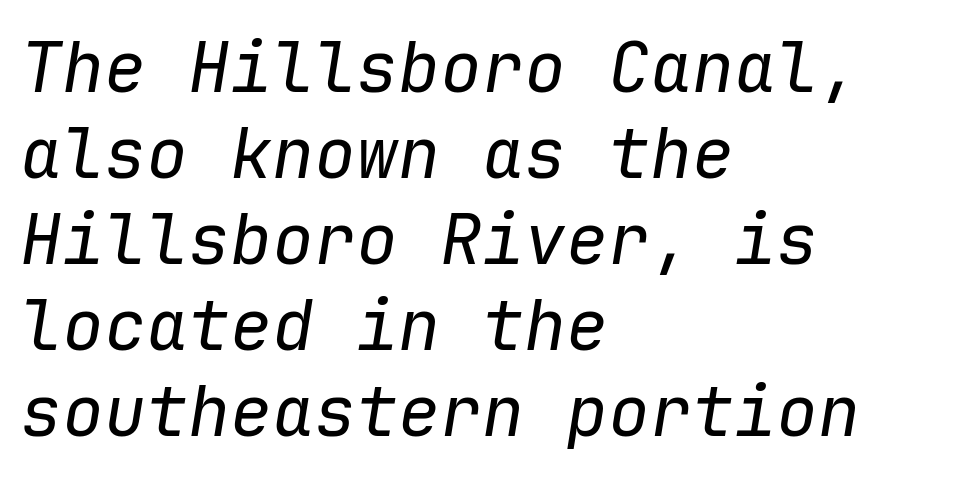
The image shows 70 px regular-weight type, italic (leaning right), monospaced; set left-aligned, line spacing 1.23x, normal letter spacing, not underlined; low stroke contrast and a medium x-height.
